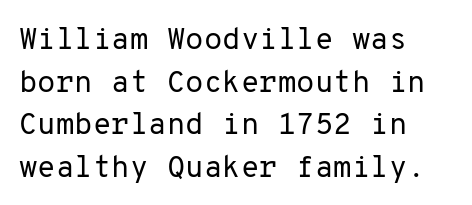
{"serif": "no", "italic": "no", "bold": "no", "weight": "regular", "width": "normal", "stroke_contrast": "low", "x_height": "medium", "monospaced": "yes", "underline": "no", "align": "left", "line_spacing": "normal", "line_spacing_ratio": 1.42, "letter_spacing": "normal", "letter_spacing_em": 0.0, "glyph_px": 30}
